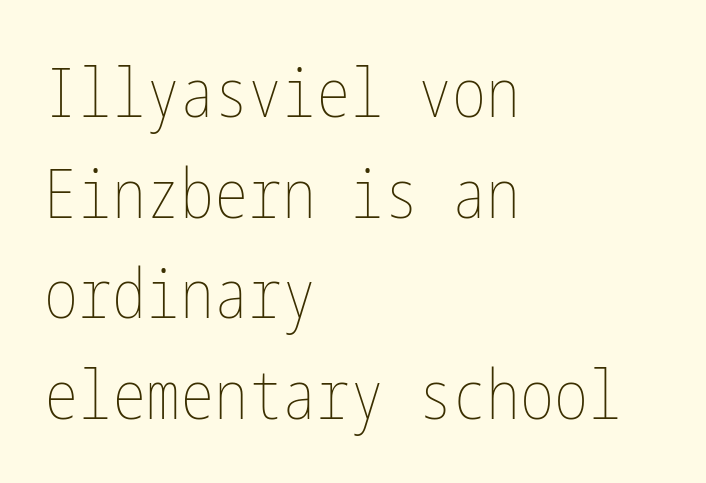
The image shows 68 px thin, condensed type, upright; set left-aligned, normal line spacing (1.48x), normal letter spacing, not underlined; low stroke contrast and a medium x-height.
